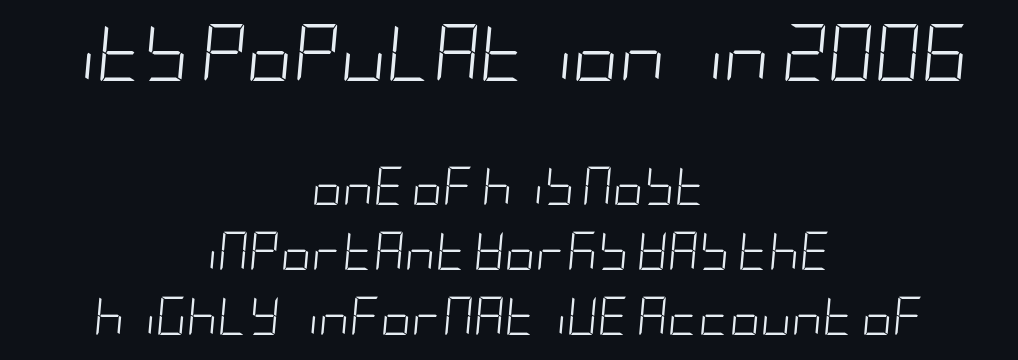
The image shows 57 px light, condensed type, italic (leaning right); set centered, line spacing 1.71x, normal letter spacing, not underlined; the first (top) block is 1.5x larger; low stroke contrast and a large x-height.
